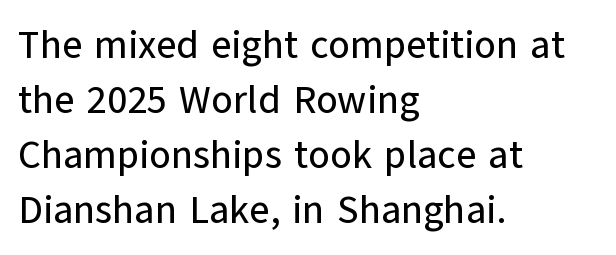
Note the varied advance widths — an 'i' is clearly narrower than an 'm'. The letterforms sit shoulder to shoulder at normal distance. Compared with a centered layout, this one pins lines to the left instead. The words here are not underlined.
